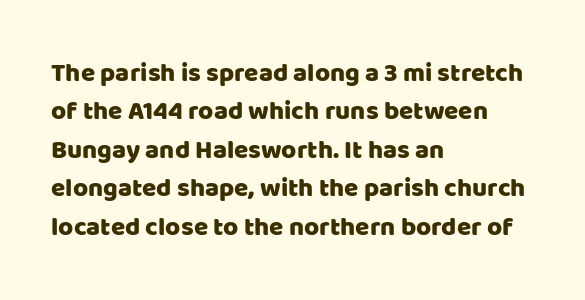
These lines keep a tight, regular rhythm from letter to letter. A student would call this left alignment; a typographer would say flush left, rag right. Descenders are the only things crossing below the line. Evenly set lines give the paragraph a standard silhouette. Ordinary non-slanted type is in use.
